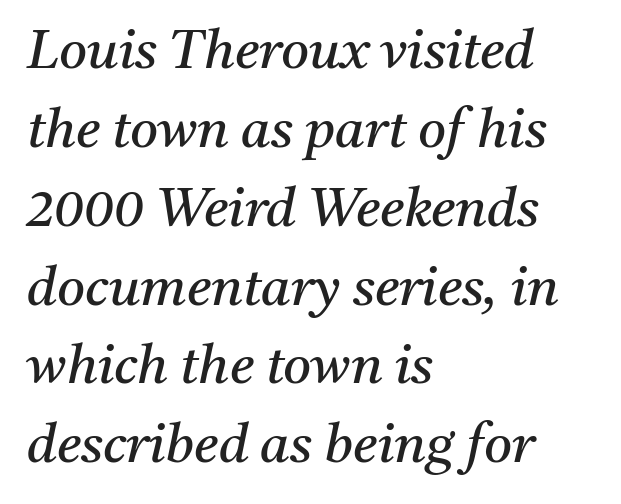
{"serif": "yes", "italic": "yes", "lean": "right", "slant_degrees": 11, "bold": "no", "weight": "regular", "width": "normal", "stroke_contrast": "medium", "x_height": "medium", "monospaced": "no", "underline": "no", "align": "left", "line_spacing": "normal", "line_spacing_ratio": 1.46, "letter_spacing": "normal", "letter_spacing_em": 0.0, "glyph_px": 54}
